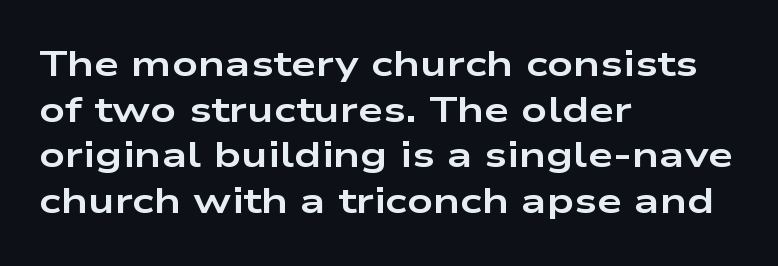
Q: Is the text bold? A: Yes.
Q: Is the text italic (slanted)? A: No, it is upright.
Q: Is the typeface a serif or a sans-serif typeface? A: Sans-serif.
Q: Is the text underlined? A: No.
Q: How is the paragraph aligned? A: Left-aligned.
Q: Is the spacing between letters normal or unusually wide? A: Normal.
Q: Is the spacing between lines tight, normal or loose? A: Normal.
Q: Width (condensed, normal, or wide)? A: Wide.
Q: Stroke contrast? A: Low.
Q: x-height? A: Medium.
Q: Monospaced? A: No.
